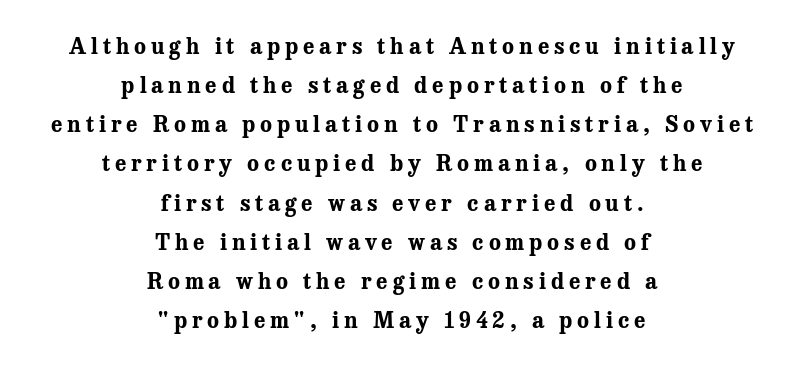
The setting favours the middle, as headings and verse often do. I'd describe the lettering as bold — thick and assertive. Clear beneath every line of the passage. Posture: vertical. Letter spacing: wide.
